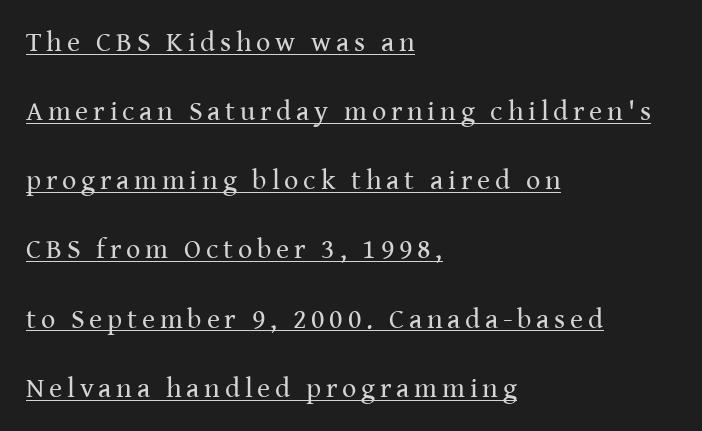
The image shows 28 px regular-weight serif type, upright; set left-aligned, loose line spacing (2.47x), underlined; medium stroke contrast and a medium x-height.
